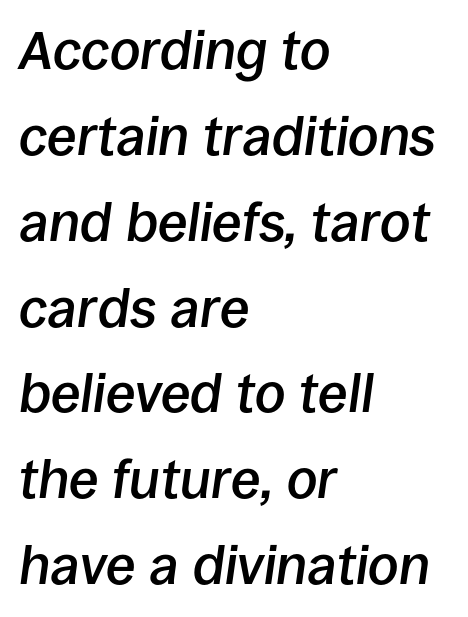
The characters look somewhat weighty, a semibold short of true bold. These lines are rendered in a variable-pitch font. Anything drawn beneath the words? Only blank space. Default kerning and tracking; the words read as compact shapes. Leftover space on each line is placed entirely after the last word. Regarding leading, the lines here are spaced in the standard way.
